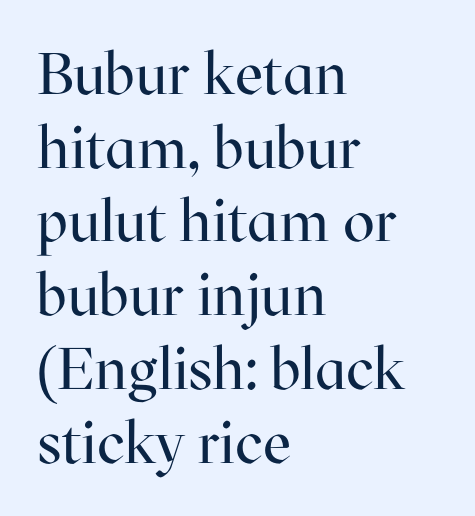
Q: Is the text bold? A: No.
Q: Is the text italic (slanted)? A: No, it is upright.
Q: Is the typeface a serif or a sans-serif typeface? A: Serif.
Q: Is the text underlined? A: No.
Q: How is the paragraph aligned? A: Left-aligned.
Q: Is the spacing between letters normal or unusually wide? A: Normal.
Q: Is the spacing between lines tight, normal or loose? A: Normal.
Q: Width (condensed, normal, or wide)? A: Normal.
Q: Stroke contrast? A: High.
Q: x-height? A: Medium.
Q: Monospaced? A: No.
